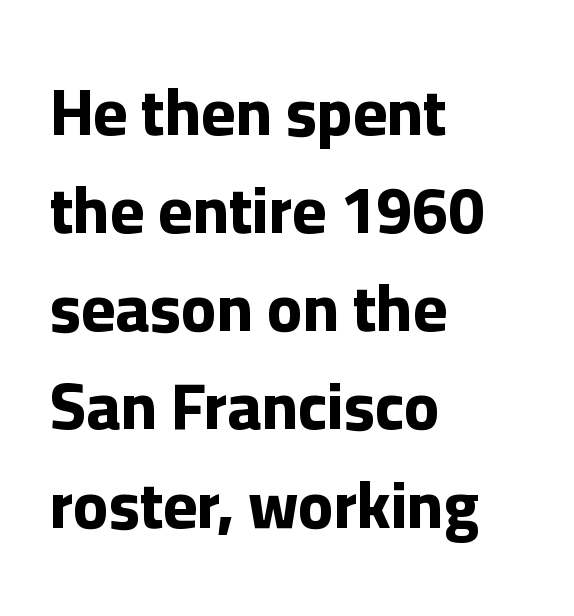
The image shows 65 px bold sans-serif type, upright; set left-aligned, normal line spacing (1.51x), normal letter spacing, not underlined; low stroke contrast and a medium x-height.
